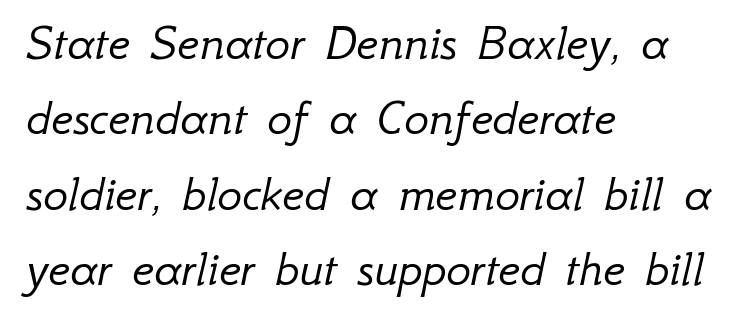
Stem width sits at or under what a default text font uses. The letterforms sit shoulder to shoulder at normal distance. The rows are spaced the way most documents space them. Proportional: the letters do not fall into vertical columns. The letters are slanted; this is an italic face.
